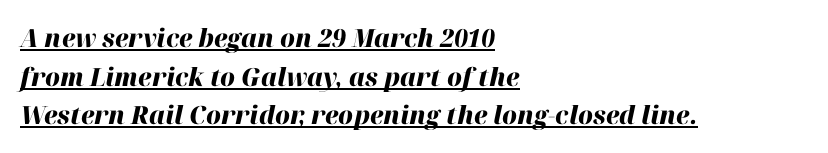
Q: Is the text bold? A: Yes.
Q: Is the text italic (slanted)? A: Yes, it leans right by about 12 degrees.
Q: Is the text underlined? A: Yes.
Q: How is the paragraph aligned? A: Left-aligned.
Q: Is the spacing between letters normal or unusually wide? A: Normal.
Q: Is the spacing between lines tight, normal or loose? A: Normal.
